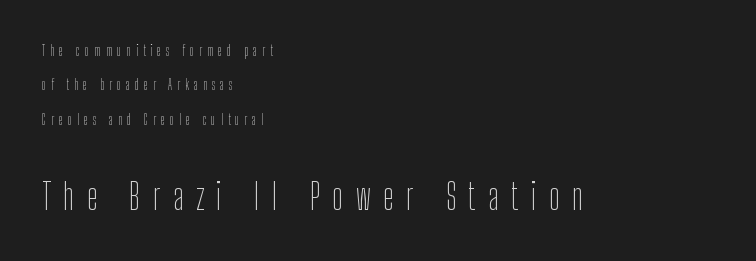
Q: Is the text bold? A: No.
Q: Is the text italic (slanted)? A: No, it is upright.
Q: Is the typeface a serif or a sans-serif typeface? A: Sans-serif.
Q: Is the text underlined? A: No.
Q: How is the paragraph aligned? A: Left-aligned.
Q: Is the spacing between letters normal or unusually wide? A: Unusually wide.
Q: Is the spacing between lines tight, normal or loose? A: Loose.
Q: Which block of text is set in a larger size, the first (top) or the second (bottom)? A: The second (bottom) one.
Q: Width (condensed, normal, or wide)? A: Condensed.
Q: Stroke contrast? A: Low.
Q: x-height? A: Medium.
Q: Monospaced? A: No.
